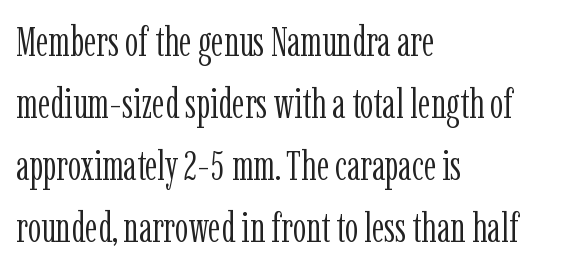
The image shows 42 px light, condensed serif type, upright; set left-aligned, normal line spacing (1.48x), normal letter spacing, not underlined; low stroke contrast and a medium x-height.
